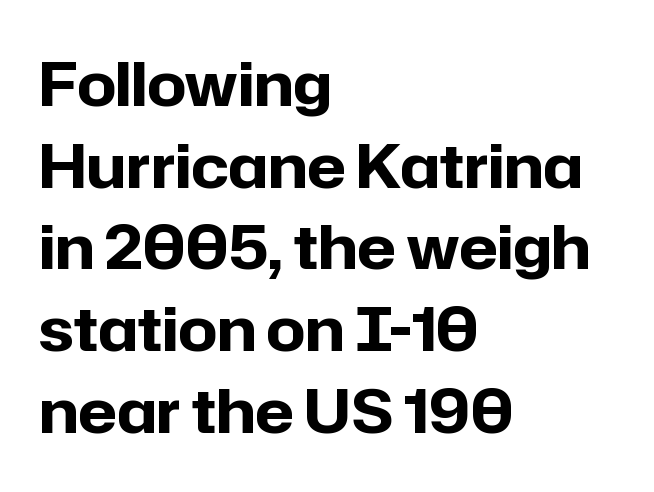
{"serif": "no", "italic": "no", "bold": "yes", "weight": "bold", "width": "normal", "stroke_contrast": "low", "x_height": "medium", "monospaced": "no", "underline": "no", "align": "left", "line_spacing": "normal", "line_spacing_ratio": 1.34, "letter_spacing": "normal", "letter_spacing_em": 0.0, "glyph_px": 61}
